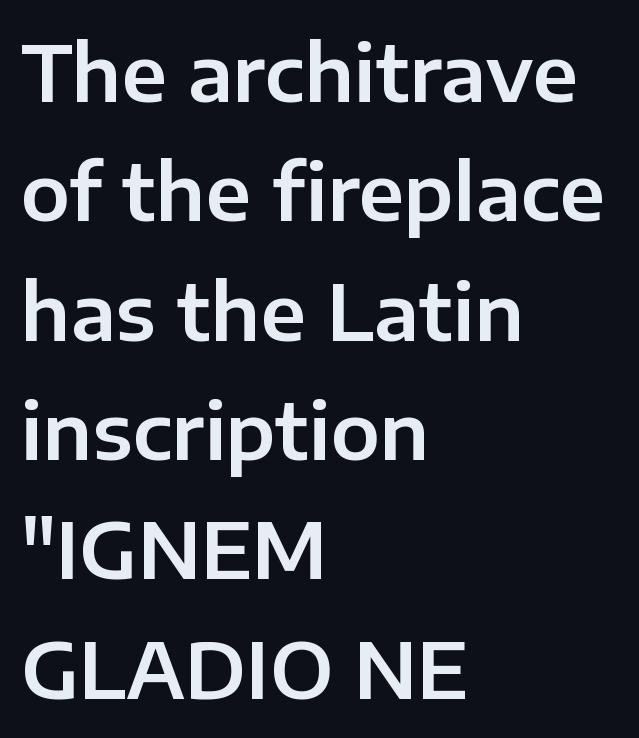
The tracking reads as untouched default to a designer's eye. The letters stand straight up with perfectly vertical stems. The specimen omits any rule beneath the text block's lines. The text was rendered using a sans face with plain stroke endings. Rows of type keep a routine distance in the vertical direction.
